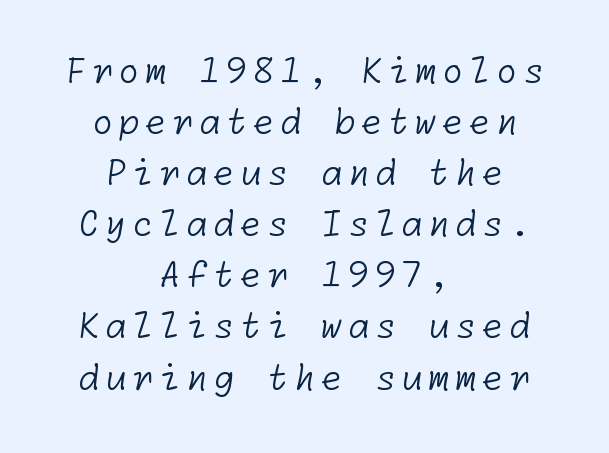
Plain, unruled lines of type. Examine the stroke ends and you'll find no serifs. Weight: regular or lighter. Both edges are ragged and mirror each other, which tells us the setting is centered. Quick note: interline space is typical.
